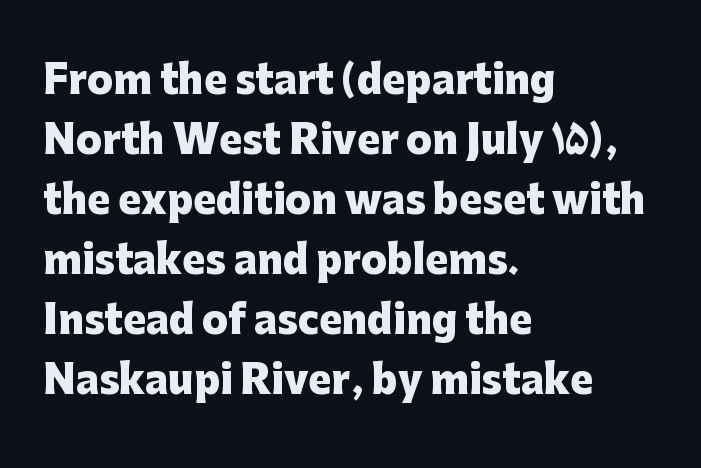
The image shows 38 px heavy sans-serif type, upright; set left-aligned, normal line spacing (1.58x), normal letter spacing, not underlined; low stroke contrast and a medium x-height.
